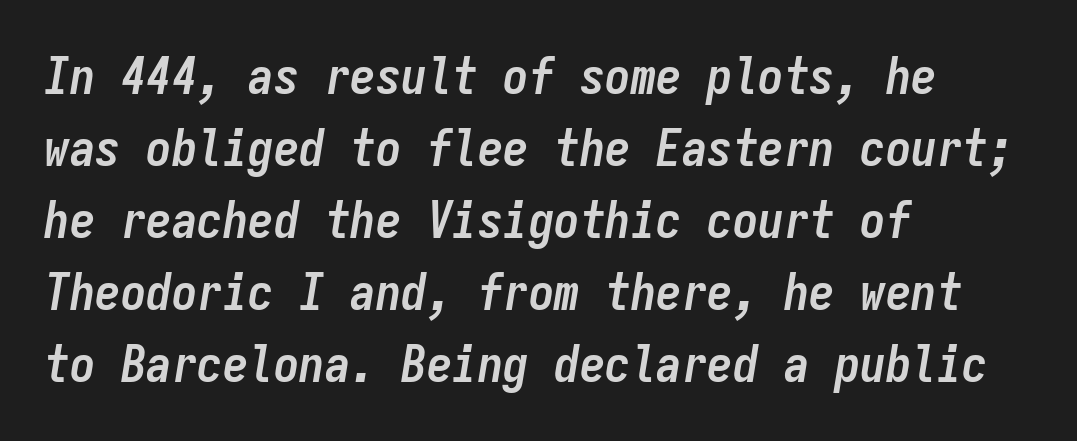
Q: Is the text bold? A: Yes.
Q: Is the text italic (slanted)? A: Yes, it leans right by about 9 degrees.
Q: Is the text underlined? A: No.
Q: How is the paragraph aligned? A: Left-aligned.
Q: Is the spacing between letters normal or unusually wide? A: Normal.
Q: Is the spacing between lines tight, normal or loose? A: Normal.
Q: Width (condensed, normal, or wide)? A: Condensed.
Q: Stroke contrast? A: Low.
Q: x-height? A: Medium.
Q: Monospaced? A: Yes.
